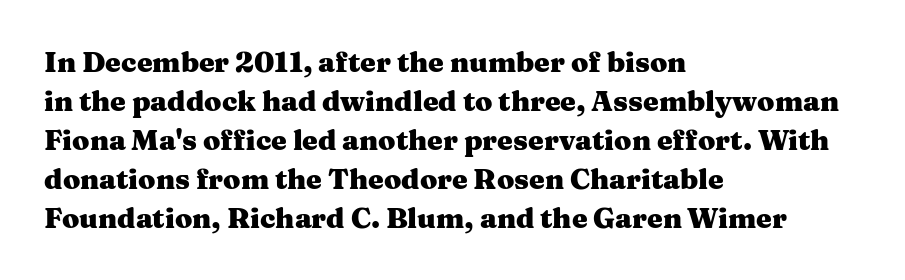
Q: Is the text bold? A: Yes.
Q: Is the text italic (slanted)? A: No, it is upright.
Q: Is the typeface a serif or a sans-serif typeface? A: Serif.
Q: Is the text underlined? A: No.
Q: How is the paragraph aligned? A: Left-aligned.
Q: Is the spacing between letters normal or unusually wide? A: Normal.
Q: Is the spacing between lines tight, normal or loose? A: Normal.
Q: Width (condensed, normal, or wide)? A: Wide.
Q: Stroke contrast? A: Medium.
Q: x-height? A: Medium.
Q: Monospaced? A: No.
